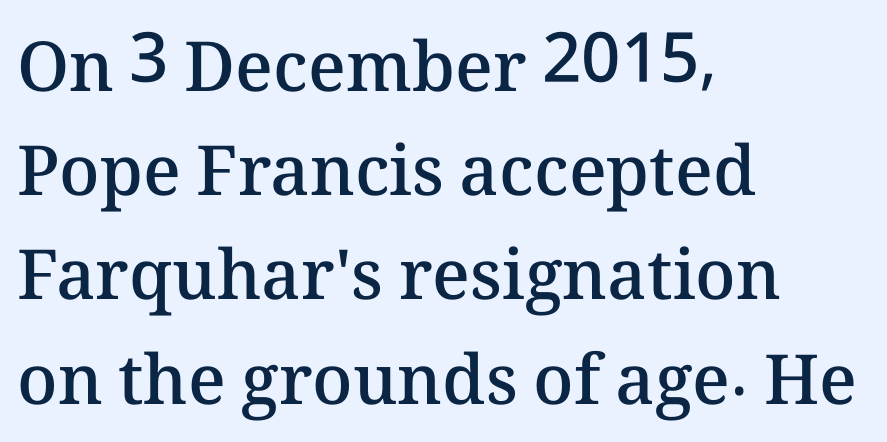
{"italic": "no", "bold": "semi", "weight": "semibold", "width": "normal", "stroke_contrast": "medium", "x_height": "medium", "monospaced": "no", "underline": "no", "align": "left", "line_spacing": "normal", "line_spacing_ratio": 1.51, "letter_spacing": "normal", "letter_spacing_em": 0.0, "glyph_px": 69}
